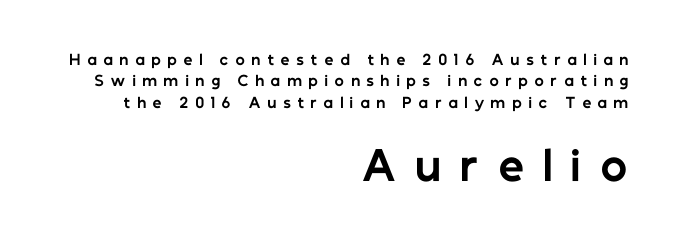
Q: Is the text bold? A: Yes.
Q: Is the text italic (slanted)? A: No, it is upright.
Q: Is the typeface a serif or a sans-serif typeface? A: Sans-serif.
Q: Is the text underlined? A: No.
Q: How is the paragraph aligned? A: Right-aligned.
Q: Is the spacing between letters normal or unusually wide? A: Unusually wide.
Q: Is the spacing between lines tight, normal or loose? A: Normal.
Q: Which block of text is set in a larger size, the first (top) or the second (bottom)? A: The second (bottom) one.
Q: Width (condensed, normal, or wide)? A: Normal.
Q: Stroke contrast? A: Low.
Q: x-height? A: Medium.
Q: Monospaced? A: No.
